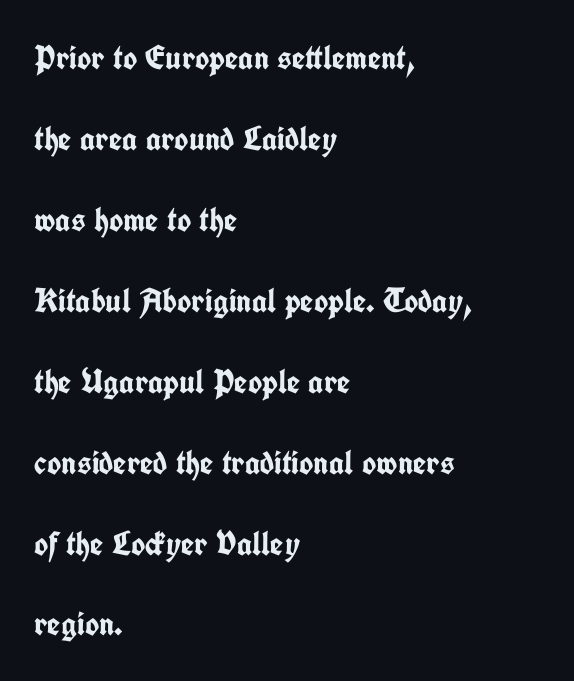
{"serif": "no", "italic": "no", "bold": "yes", "weight": "semibold", "width": "condensed", "stroke_contrast": "low", "x_height": "medium", "monospaced": "no", "underline": "no", "align": "left", "line_spacing": "loose", "line_spacing_ratio": 2.38, "letter_spacing": "normal", "letter_spacing_em": 0.0, "glyph_px": 34}
